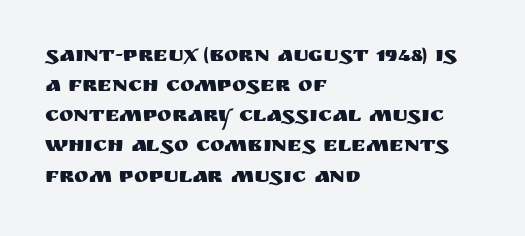
The lettering stays uniformly vertical, giving the passage a roman look. The text block is weighted toward the left margin, trailing off unevenly rightward. A typesetter would call this zero additional tracking. Evenly set lines give the paragraph a standard silhouette.
